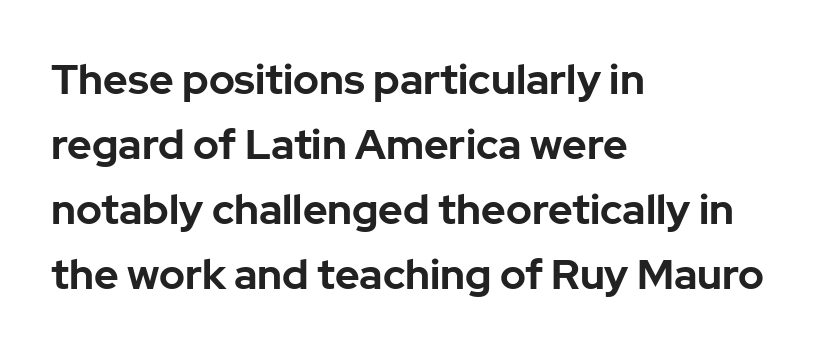
The image shows 42 px bold sans-serif type, upright; set left-aligned, normal line spacing (1.55x), normal letter spacing, not underlined; low stroke contrast and a medium x-height.
